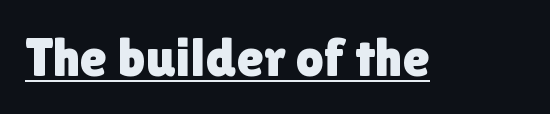
Q: Is the text italic (slanted)? A: No, it is upright.
Q: Is the typeface a serif or a sans-serif typeface? A: Sans-serif.
Q: Is the text underlined? A: Yes.
Q: Is the spacing between letters normal or unusually wide? A: Normal.
Q: Width (condensed, normal, or wide)? A: Normal.
Q: x-height? A: Medium.
Q: Monospaced? A: No.
